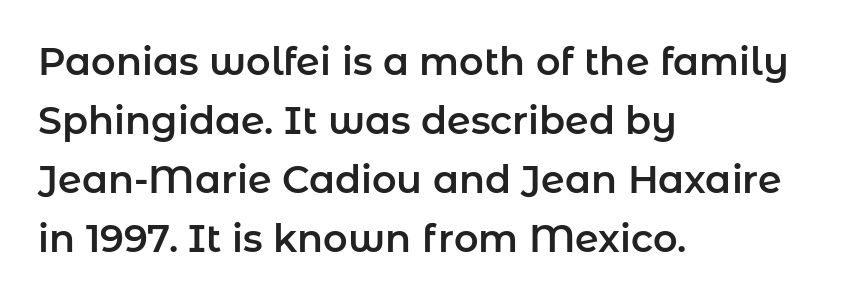
Posture: upright roman. Look at the tracking — it's just the regular setting, nothing added. A typesetter would call this leading conventional body-copy spacing. The passage shown is typed in a proportional face where columns would drift.
